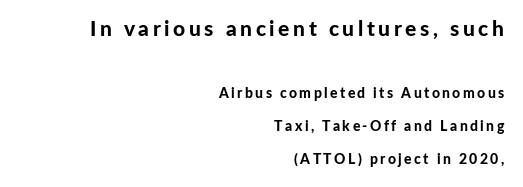
Any mark beneath the type? The region is blank. Airy leading. Heft: maximum for text — a bold. Casual observation: everything's shoved over to the right. Which chunk is bigger? The first one — the top block dwarfs the bottom. The font's upright variant was chosen for this text.
